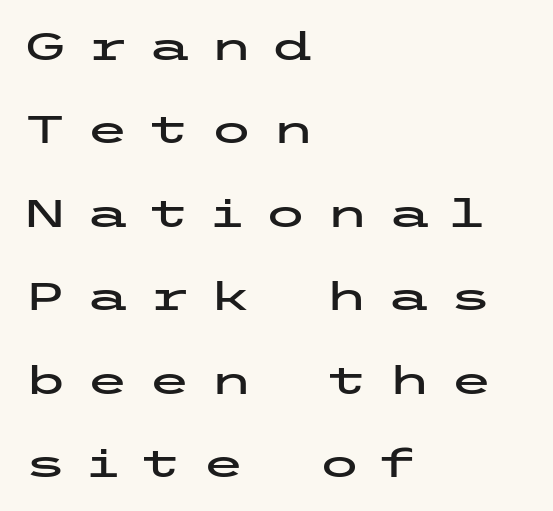
Q: Is the text italic (slanted)? A: No, it is upright.
Q: Is the typeface a serif or a sans-serif typeface? A: Sans-serif.
Q: Is the text underlined? A: No.
Q: How is the paragraph aligned? A: Left-aligned.
Q: Is the spacing between letters normal or unusually wide? A: Unusually wide.
Q: Is the spacing between lines tight, normal or loose? A: Loose.
Q: Width (condensed, normal, or wide)? A: Wide.
Q: Stroke contrast? A: Low.
Q: x-height? A: Medium.
